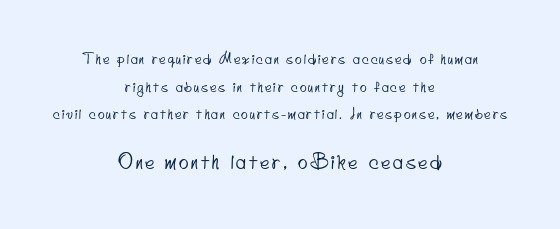
{"underline": "no", "align": "center", "line_spacing": "loose", "line_spacing_ratio": 1.97, "larger_block": "second", "size_ratio": 1.43, "glyph_px": 20}
